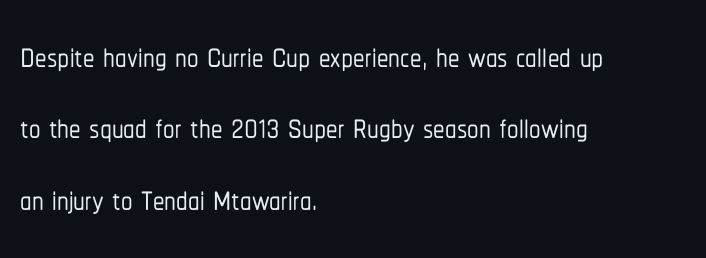
The image shows 46 px condensed sans-serif type, upright; set left-aligned, normal line spacing (1.55x), normal letter spacing, not underlined; low stroke contrast and a medium x-height.
